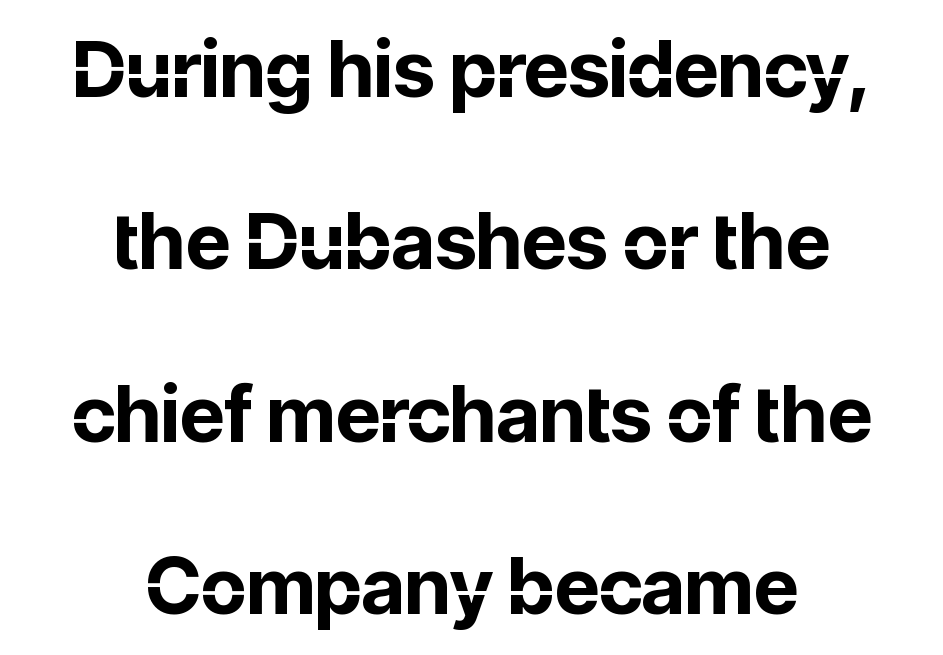
{"serif": "no", "italic": "no", "bold": "yes", "weight": "bold", "width": "normal", "stroke_contrast": "low", "x_height": "medium", "monospaced": "no", "underline": "no", "align": "center", "line_spacing": "loose", "line_spacing_ratio": 2.21, "letter_spacing": "normal", "letter_spacing_em": 0.0, "glyph_px": 78}
